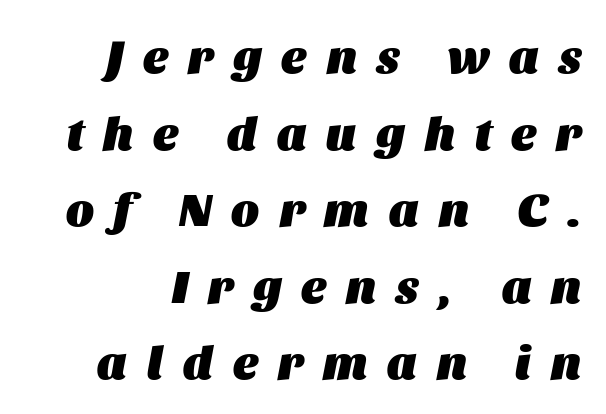
Q: Is the text bold? A: Yes.
Q: Is the text italic (slanted)? A: Yes, it leans right by about 11 degrees.
Q: Is the text underlined? A: No.
Q: Is the spacing between letters normal or unusually wide? A: Unusually wide.
Q: Is the spacing between lines tight, normal or loose? A: Normal.
Q: Width (condensed, normal, or wide)? A: Normal.
Q: Stroke contrast? A: Medium.
Q: x-height? A: Large.
Q: Monospaced? A: No.
